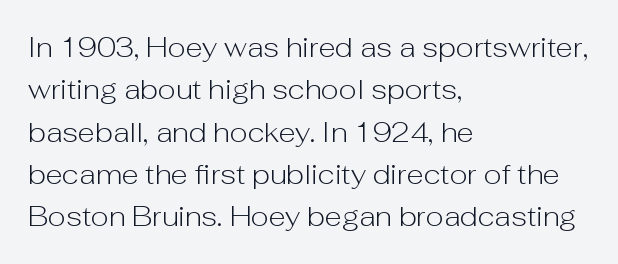
Q: Is the text bold? A: No.
Q: Is the text italic (slanted)? A: No, it is upright.
Q: Is the typeface a serif or a sans-serif typeface? A: Sans-serif.
Q: Is the text underlined? A: No.
Q: How is the paragraph aligned? A: Left-aligned.
Q: Is the spacing between letters normal or unusually wide? A: Normal.
Q: Is the spacing between lines tight, normal or loose? A: Normal.
Q: Width (condensed, normal, or wide)? A: Normal.
Q: Stroke contrast? A: Low.
Q: x-height? A: Medium.
Q: Monospaced? A: No.
